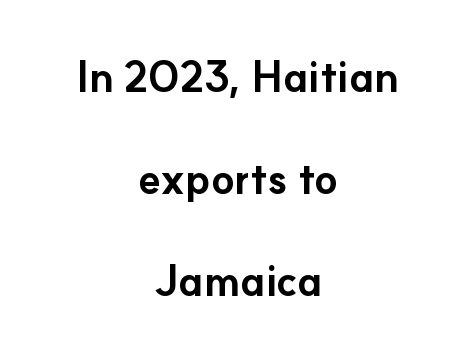
Q: Is the text bold? A: Yes.
Q: Is the text italic (slanted)? A: No, it is upright.
Q: Is the typeface a serif or a sans-serif typeface? A: Sans-serif.
Q: Is the text underlined? A: No.
Q: How is the paragraph aligned? A: Centered.
Q: Is the spacing between letters normal or unusually wide? A: Normal.
Q: Is the spacing between lines tight, normal or loose? A: Loose.
Q: Width (condensed, normal, or wide)? A: Normal.
Q: Stroke contrast? A: Low.
Q: x-height? A: Small.
Q: Monospaced? A: No.
